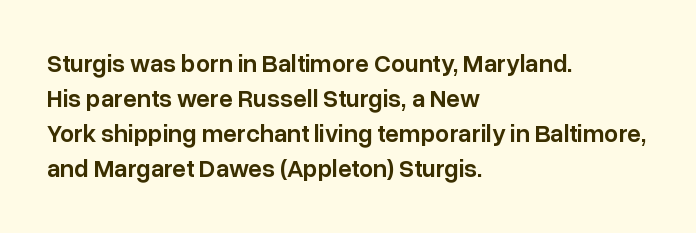
Q: Is the text bold? A: Semi-bold.
Q: Is the text italic (slanted)? A: No, it is upright.
Q: Is the text underlined? A: No.
Q: How is the paragraph aligned? A: Left-aligned.
Q: Is the spacing between letters normal or unusually wide? A: Normal.
Q: Is the spacing between lines tight, normal or loose? A: Normal.
